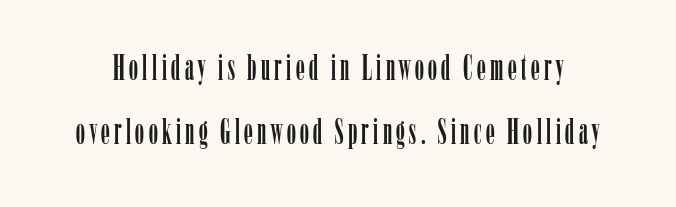
Q: Is the text italic (slanted)? A: No, it is upright.
Q: Is the typeface a serif or a sans-serif typeface? A: Serif.
Q: Is the text underlined? A: No.
Q: Width (condensed, normal, or wide)? A: Condensed.
Q: Stroke contrast? A: Low.
Q: x-height? A: Medium.
Q: Monospaced? A: No.
